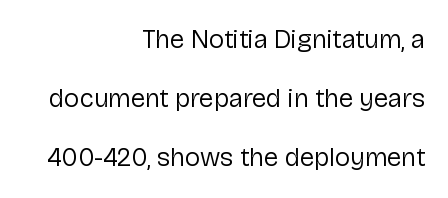
{"italic": "no", "bold": "no", "underline": "no", "align": "right", "line_spacing": "loose", "line_spacing_ratio": 2.27, "letter_spacing": "normal", "letter_spacing_em": 0.0, "glyph_px": 26}
